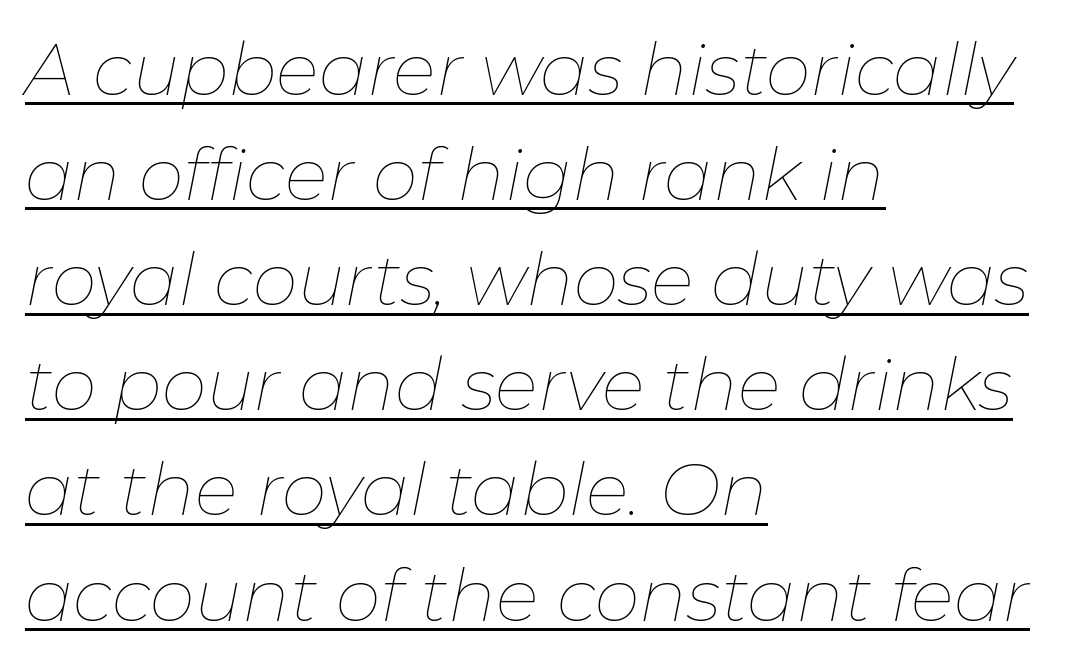
The image shows 72 px thin type, italic (leaning right); set left-aligned, normal line spacing (1.46x), normal letter spacing, underlined; low stroke contrast and a medium x-height.
